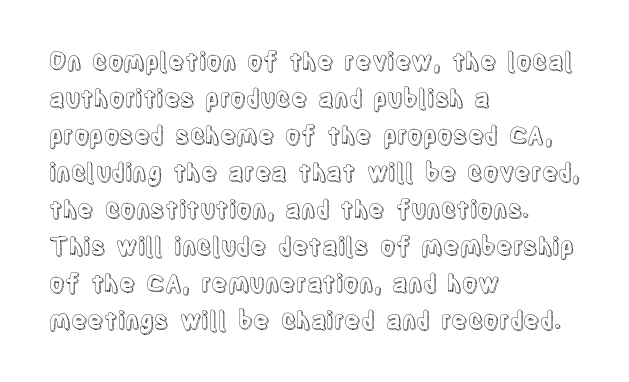
This is roman type, the default non-slanted kind. The lines in this sample share a left origin and differ only in where they stop. Glance below the letters and you will spot only blank space. The line-height multiplier appears to be the usual default. No extra tracking has been applied to these lines.
